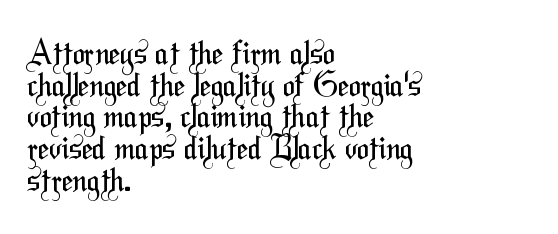
The image shows 32 px regular-weight, condensed sans-serif type; set left-aligned, tight line spacing (0.99x), normal letter spacing, not underlined; medium stroke contrast and a medium x-height.
